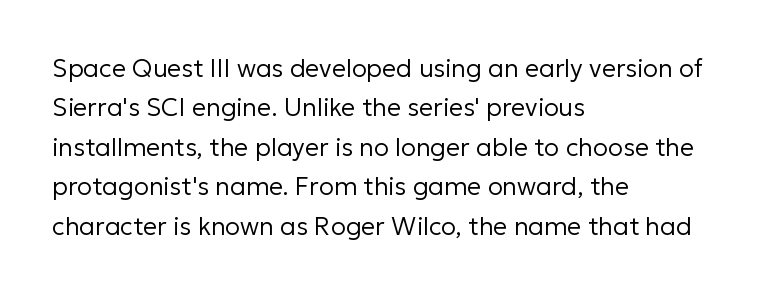
Q: Is the text bold? A: No.
Q: Is the text italic (slanted)? A: No, it is upright.
Q: Is the text underlined? A: No.
Q: How is the paragraph aligned? A: Left-aligned.
Q: Is the spacing between letters normal or unusually wide? A: Normal.
Q: Is the spacing between lines tight, normal or loose? A: Normal.
